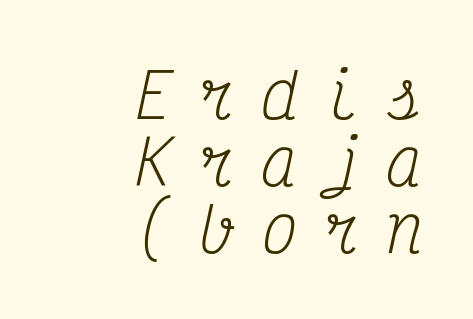
The image shows 62 px regular-weight, condensed serif type, italic (leaning right), monospaced; set right-aligned, tight line spacing (1.08x), unusually wide letter spacing (+0.41 em), not underlined; medium stroke contrast and a medium x-height.
